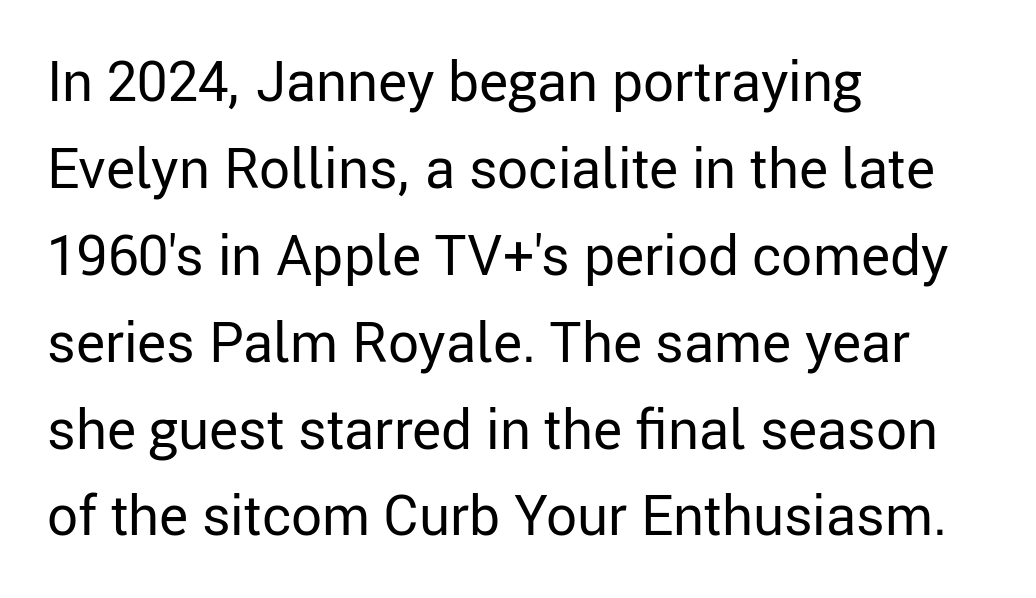
Words float on clear page, feet unadorned. Leading matches the norm, producing a regular column. Are there feet on the stems? There aren't — it's a sans. Tracking here is standard; glyphs follow each other at the usual distance. Quick note: not italic, upright.
